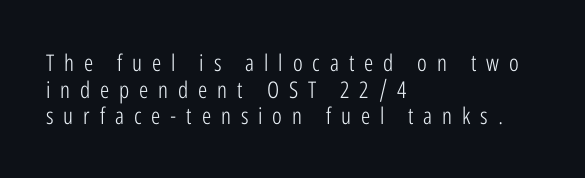
{"italic": "no", "bold": "no", "underline": "no", "align": "left", "line_spacing_ratio": 1.16, "letter_spacing": "wide", "letter_spacing_em": 0.43, "glyph_px": 23}
